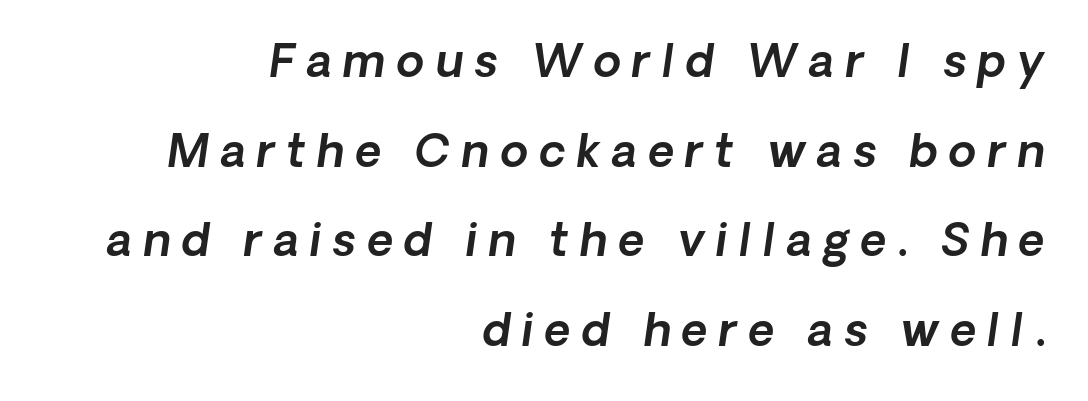
There's an unmistakable incline to the writing here. The paragraph has a hard right edge and a soft left edge. Anything drawn beneath the words? Only blank space. Students, note that the glyphs here are deliberately spaced far apart. Note the varied advance widths — an 'i' is clearly narrower than an 'm'. Each new line begins a long way beneath the previous one.
